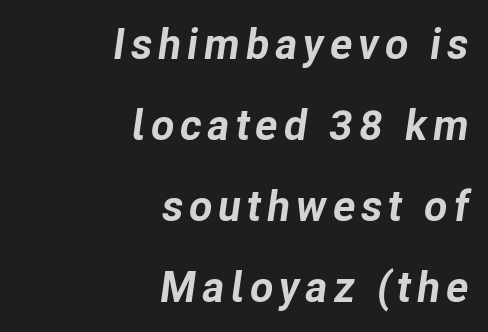
The image shows 43 px bold type, italic (leaning right); set right-aligned, line spacing 1.88x, not underlined; low stroke contrast and a medium x-height.
